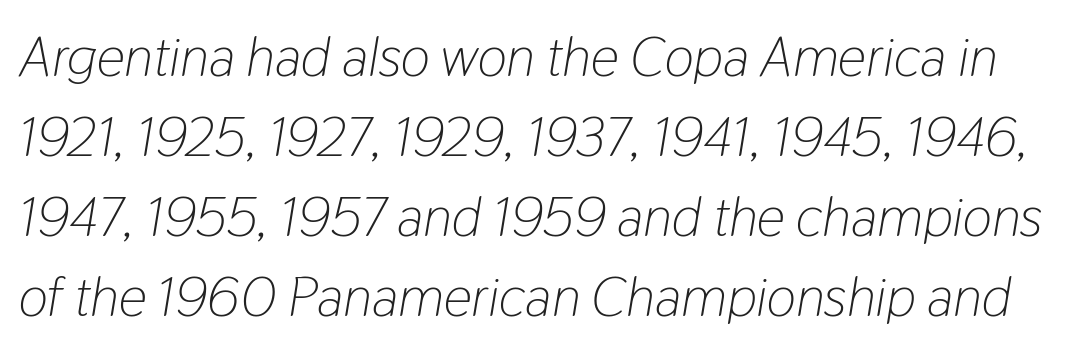
The image shows 56 px light, condensed type, italic (leaning right); set normal line spacing (1.43x), normal letter spacing, not underlined; low stroke contrast and a medium x-height.
